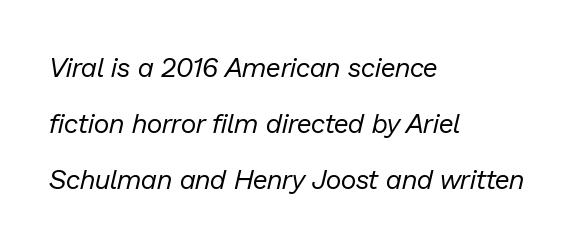
Q: Is the text bold? A: No.
Q: Is the text italic (slanted)? A: Yes, it leans right by about 13 degrees.
Q: Is the text underlined? A: No.
Q: How is the paragraph aligned? A: Left-aligned.
Q: Is the spacing between letters normal or unusually wide? A: Normal.
Q: Is the spacing between lines tight, normal or loose? A: Loose.
